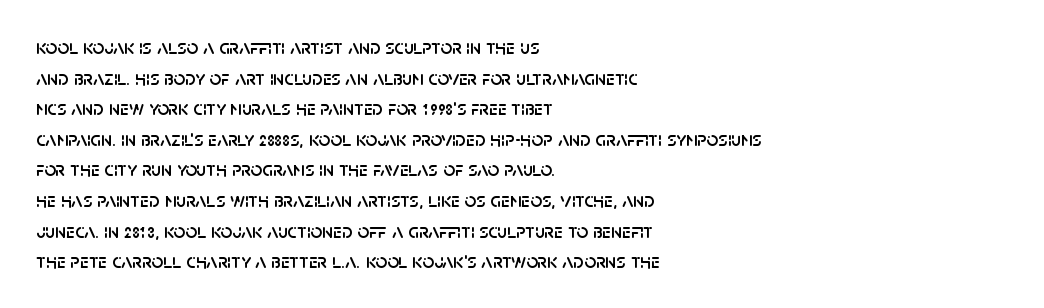
Posture: upright roman. Where is the straight margin? On the left. The passage shown stacks its lines at a standard gap. The passage shown is not underscored anywhere. The tracking reads as untouched default to a designer's eye.
